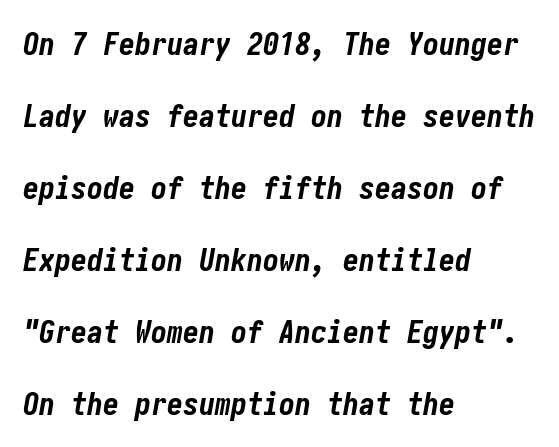
The image shows 32 px bold, condensed type, italic (leaning right); set left-aligned, loose line spacing (2.25x), normal letter spacing, not underlined; low stroke contrast and a medium x-height.
